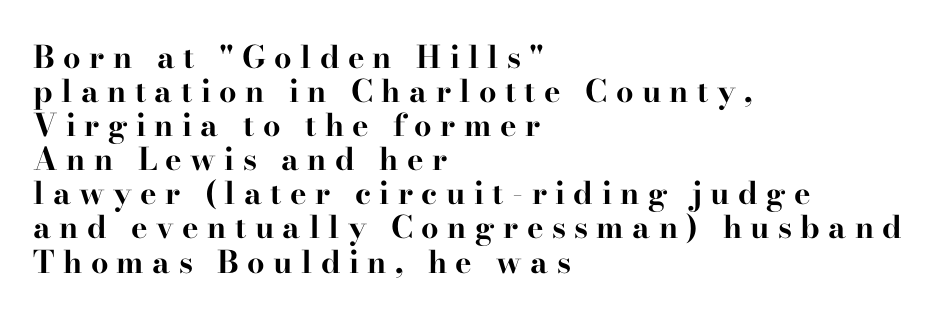
The image shows 31 px bold, wide serif type, upright; set left-aligned, tight line spacing (1.1x), unusually wide letter spacing (+0.27 em), not underlined; high stroke contrast and a small x-height.
